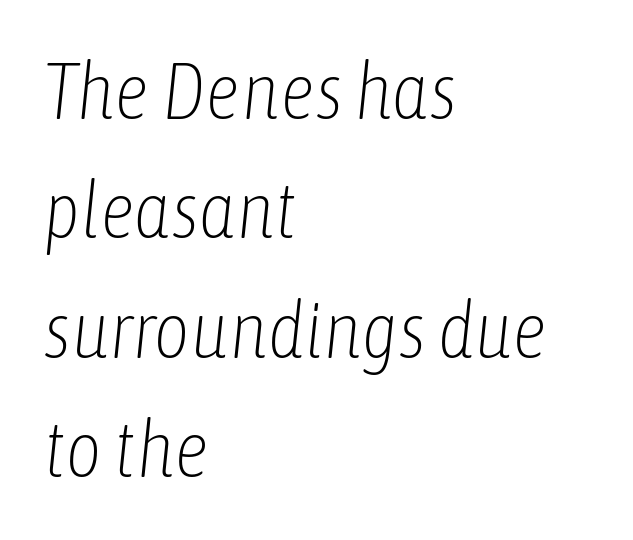
A typesetter would mark this as italic. This sample has the flowing, uneven cadence of proportional lettering. Quick note: underline off. A typesetter would call this leading conventional body-copy spacing. Unbolded letterforms with no extra heft. The passage is arranged the way most books set body copy — flush left.
